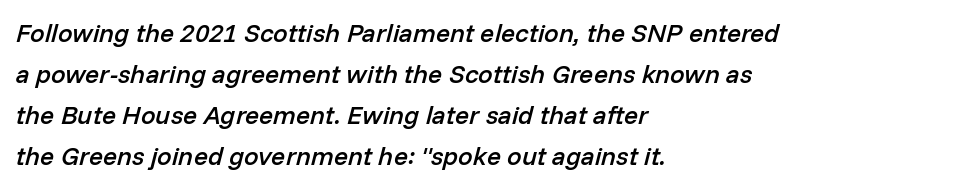
Q: Is the text bold? A: Semi-bold.
Q: Is the text italic (slanted)? A: Yes, it leans right by about 14 degrees.
Q: Is the text underlined? A: No.
Q: How is the paragraph aligned? A: Left-aligned.
Q: Is the spacing between letters normal or unusually wide? A: Normal.
Q: Is the spacing between lines tight, normal or loose? A: Normal.
